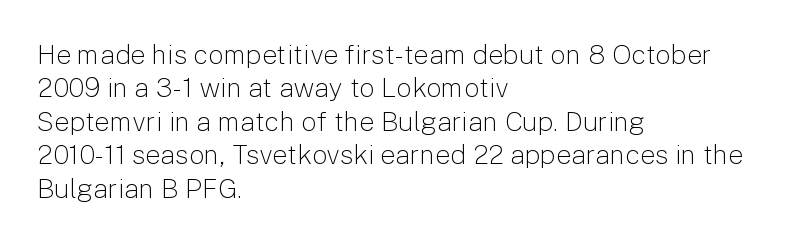
No letter is thick-stroked: the sample isn't bold. This rendering leaves character spacing at its baseline value. A bare baseline throughout the passage. Line beginnings align vertically; line endings do not. This sample uses an upright cut, with every glyph sitting square on the baseline.
